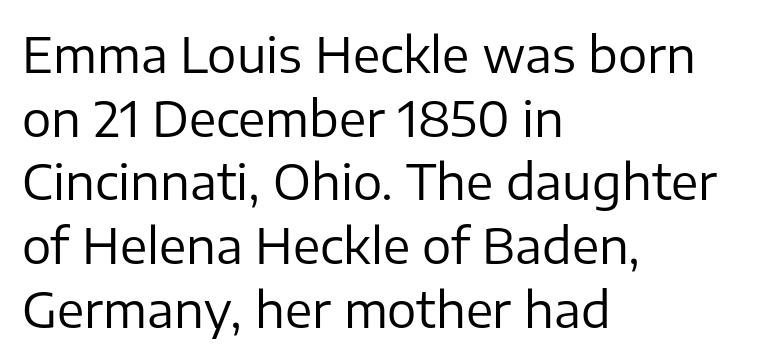
No feet cap the strokes, marking this as sans-serif type. In terms of leading, this rendering sits right in the middle. Glyph-to-glyph distance matches everyday printed text. The text block is weighted toward the left margin, trailing off unevenly rightward.
